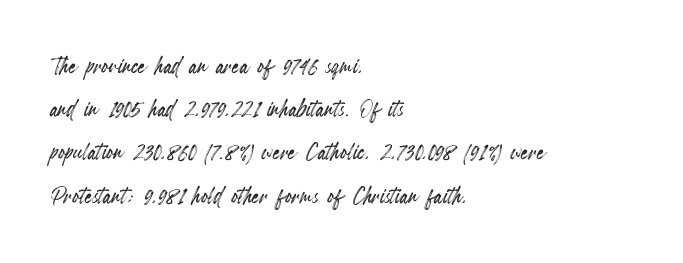
The image shows 30 px condensed type; set left-aligned, normal line spacing (1.44x), normal letter spacing, not underlined; a small x-height.
